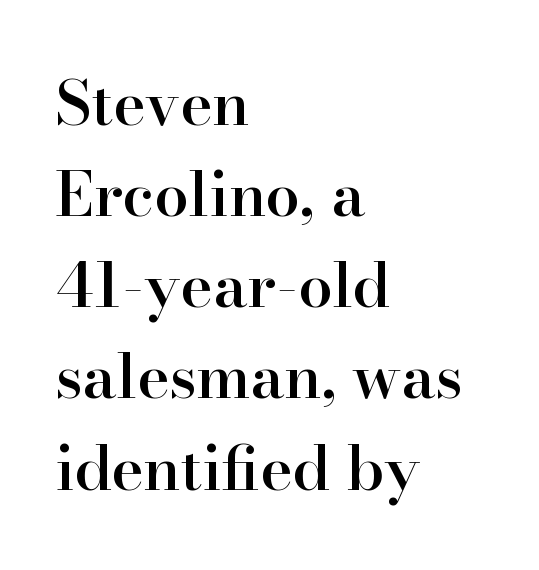
Q: Is the text bold? A: Semi-bold.
Q: Is the text italic (slanted)? A: No, it is upright.
Q: Is the typeface a serif or a sans-serif typeface? A: Serif.
Q: Is the text underlined? A: No.
Q: How is the paragraph aligned? A: Left-aligned.
Q: Is the spacing between letters normal or unusually wide? A: Normal.
Q: Is the spacing between lines tight, normal or loose? A: Normal.
Q: Width (condensed, normal, or wide)? A: Normal.
Q: Stroke contrast? A: High.
Q: x-height? A: Small.
Q: Monospaced? A: No.
